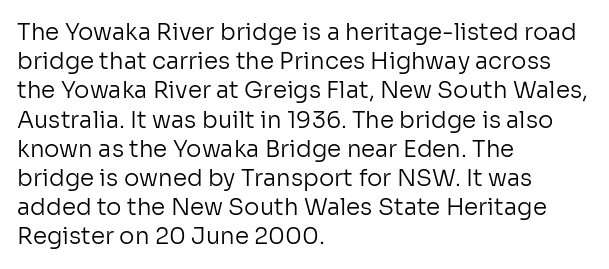
The image shows 23 px text type, upright; set left-aligned, normal line spacing (1.27x), normal letter spacing, not underlined.
